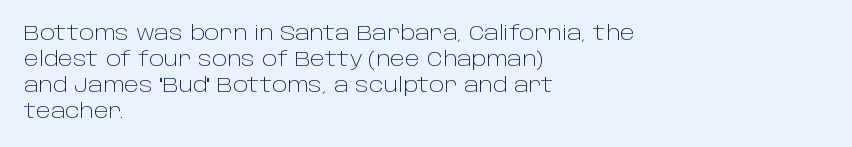
The image shows 20 px text type, upright; set left-aligned, normal line spacing (1.3x), normal letter spacing, not underlined.
